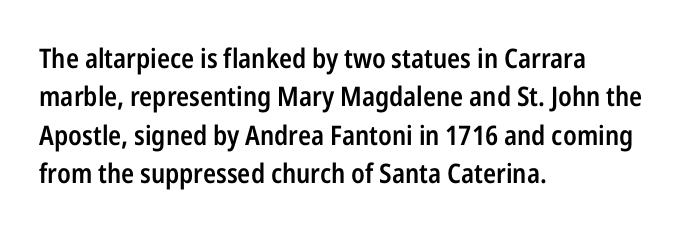
Q: Is the text bold? A: Semi-bold.
Q: Is the text italic (slanted)? A: No, it is upright.
Q: Is the text underlined? A: No.
Q: How is the paragraph aligned? A: Left-aligned.
Q: Is the spacing between letters normal or unusually wide? A: Normal.
Q: Is the spacing between lines tight, normal or loose? A: Normal.
